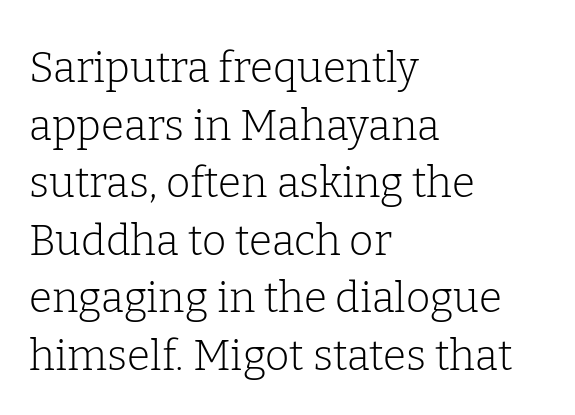
Character widths vary here, with narrow letters taking less room than wide ones. Compared with typical paragraphs, the rows here are spaced about the same. Font category for this specimen: serif. What stands out about the letter spacing? Nothing — it is the standard amount.
